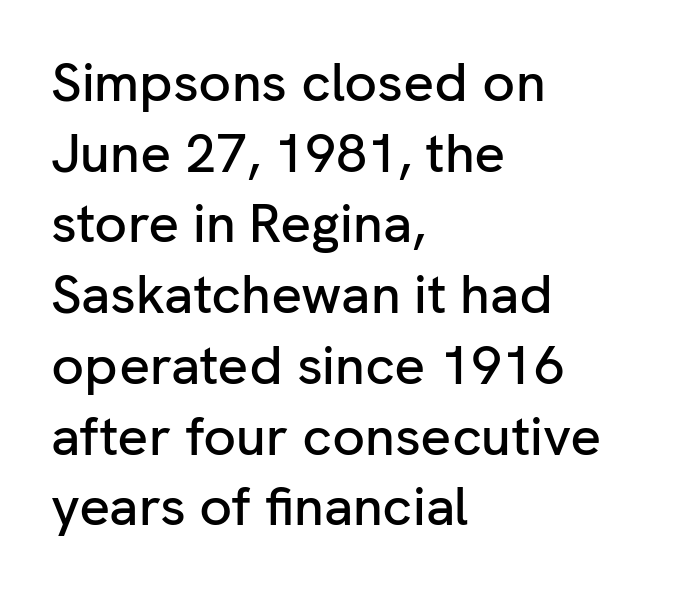
{"serif": "no", "italic": "no", "width": "normal", "stroke_contrast": "low", "x_height": "medium", "monospaced": "no", "underline": "no", "align": "left", "line_spacing": "normal", "line_spacing_ratio": 1.31, "letter_spacing": "normal", "letter_spacing_em": 0.0, "glyph_px": 54}
